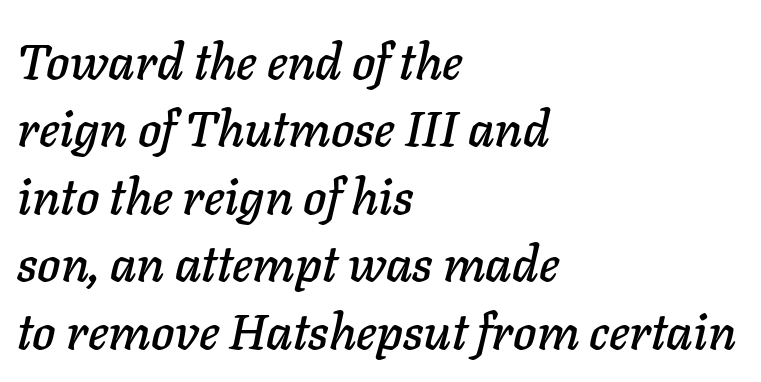
The image shows 50 px text type, italic (leaning right); set left-aligned, normal line spacing (1.35x), normal letter spacing, not underlined; low stroke contrast and a medium x-height.
